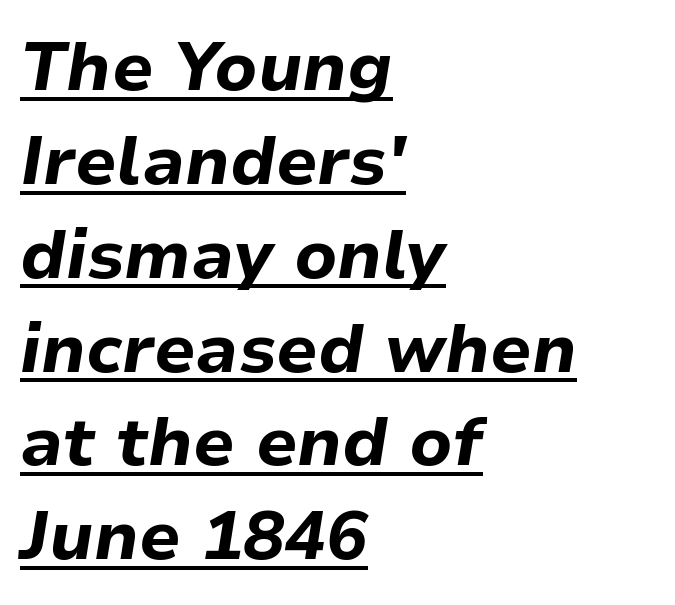
The image shows 69 px bold type, italic (leaning right); set left-aligned, normal line spacing (1.36x), normal letter spacing, underlined; low stroke contrast and a medium x-height.
